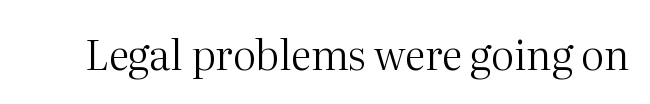
{"serif": "yes", "italic": "no", "bold": "no", "weight": "regular", "width": "normal", "stroke_contrast": "medium", "x_height": "medium", "monospaced": "no", "underline": "no", "letter_spacing": "normal", "letter_spacing_em": 0.0, "glyph_px": 41}
